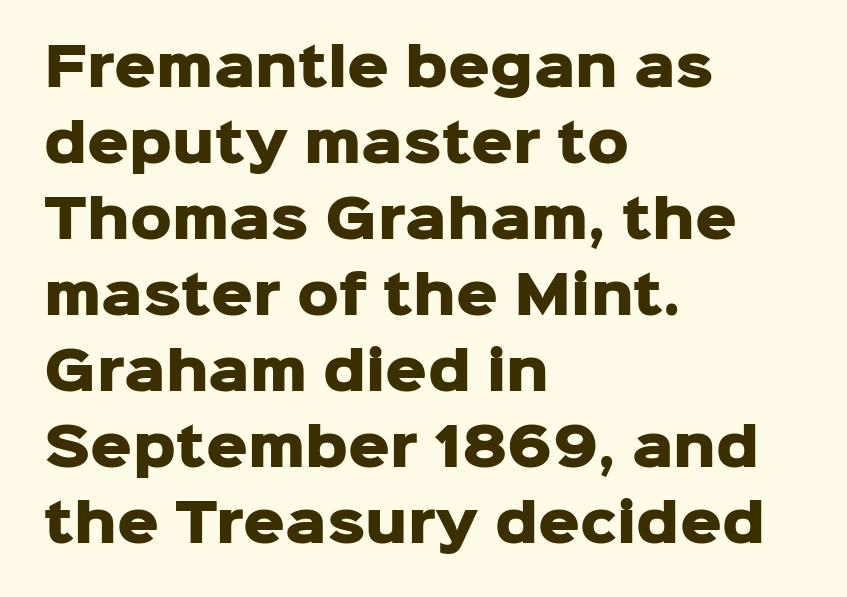
Q: Is the text bold? A: Yes.
Q: Is the text italic (slanted)? A: No, it is upright.
Q: Is the typeface a serif or a sans-serif typeface? A: Sans-serif.
Q: Is the text underlined? A: No.
Q: How is the paragraph aligned? A: Left-aligned.
Q: Is the spacing between letters normal or unusually wide? A: Normal.
Q: Is the spacing between lines tight, normal or loose? A: Normal.
Q: Width (condensed, normal, or wide)? A: Normal.
Q: Stroke contrast? A: Low.
Q: x-height? A: Medium.
Q: Monospaced? A: No.
